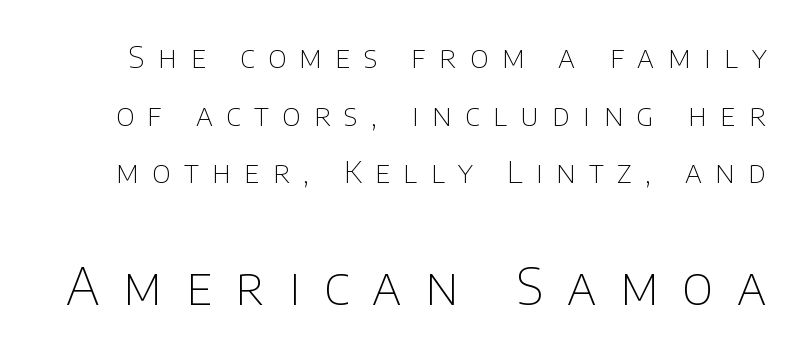
The string is rendered with underlining switched off. A sans-serif font was chosen for this passage. The letters in the lower block stand taller than those in the block above. A typesetter would mark this as roman, not italic. Display-style spreading of the glyphs; the letterfit is very open.
